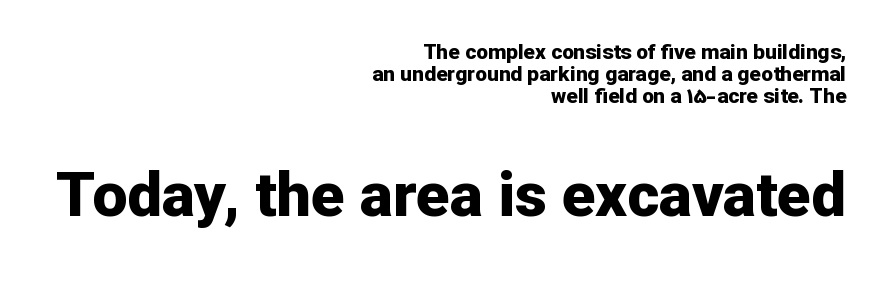
{"serif": "no", "italic": "no", "bold": "yes", "weight": "bold", "width": "normal", "stroke_contrast": "low", "x_height": "medium", "monospaced": "no", "underline": "no", "align": "right", "line_spacing": "tight", "line_spacing_ratio": 1.04, "letter_spacing": "normal", "letter_spacing_em": 0.0, "larger_block": "second", "size_ratio": 2.95, "glyph_px": 62}
